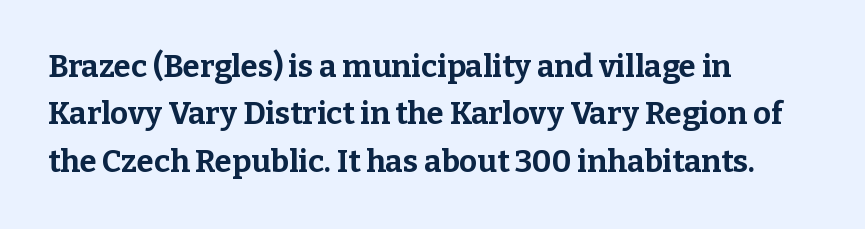
{"serif": "yes", "italic": "no", "bold": "yes", "weight": "bold", "width": "normal", "stroke_contrast": "low", "x_height": "medium", "monospaced": "no", "underline": "no", "align": "left", "line_spacing": "normal", "line_spacing_ratio": 1.53, "letter_spacing": "normal", "letter_spacing_em": 0.0, "glyph_px": 31}
